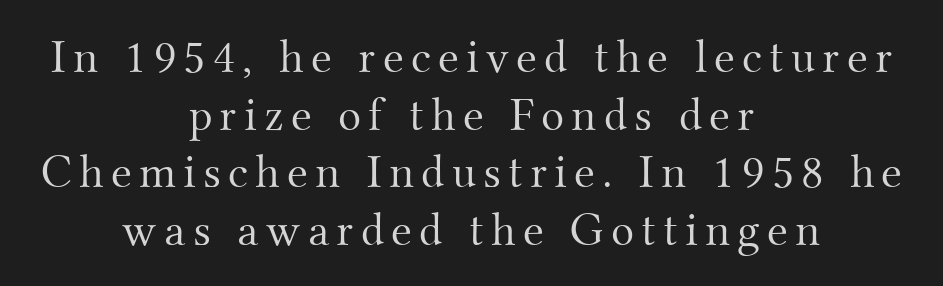
The image shows 48 px light serif type, upright; set centered, line spacing 1.2x, not underlined; medium stroke contrast and a small x-height.
